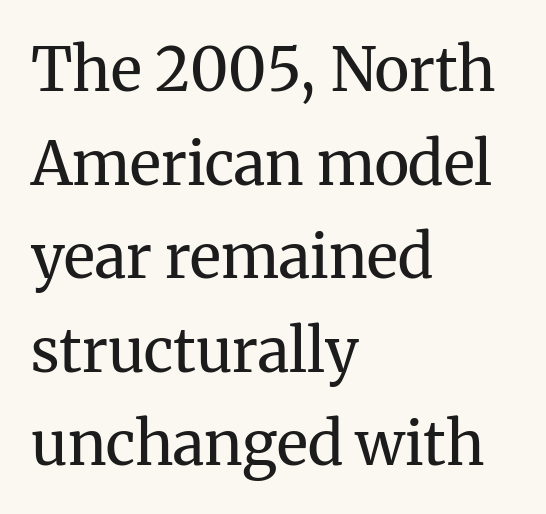
The image shows 60 px regular-weight serif type, upright; set left-aligned, normal line spacing (1.56x), normal letter spacing, not underlined; medium stroke contrast and a medium x-height.
